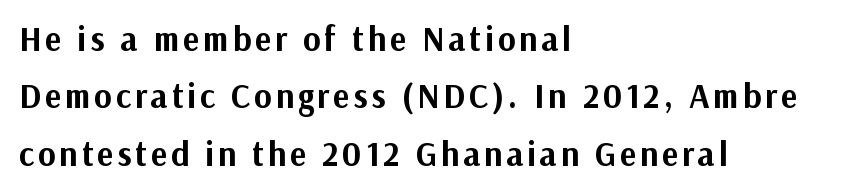
The image shows 34 px bold sans-serif type, upright; set left-aligned, normal line spacing (1.69x), not underlined; medium stroke contrast and a medium x-height.
